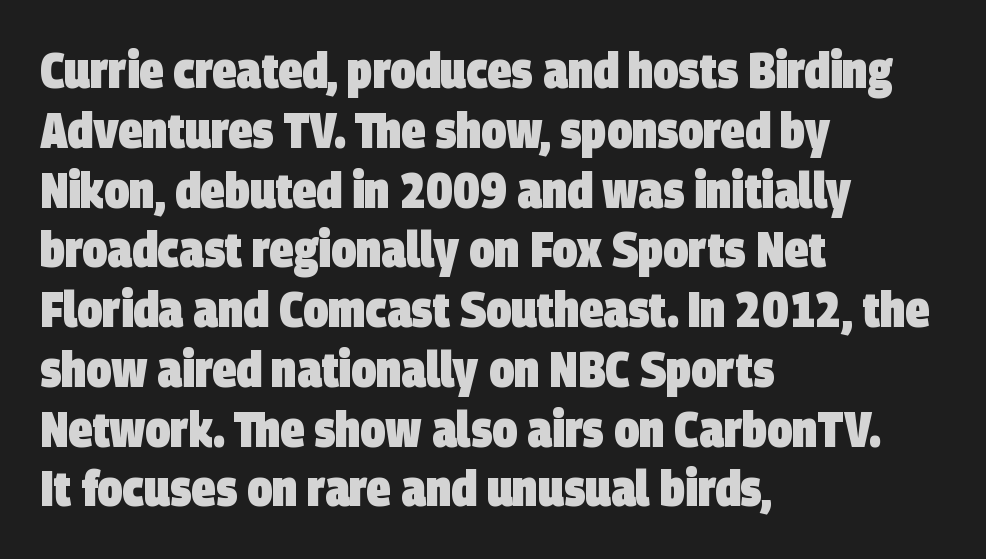
The gap between lines stays unmarked. The ragged edge is on the right, which tells us the setting is flush left. The glyphs have the mass of a bold cut. Typographically, this falls in the sans-serif category. The rendering uses natural spacing where letterforms have individual widths. The type is set solid horizontally, with unmodified tracking.
